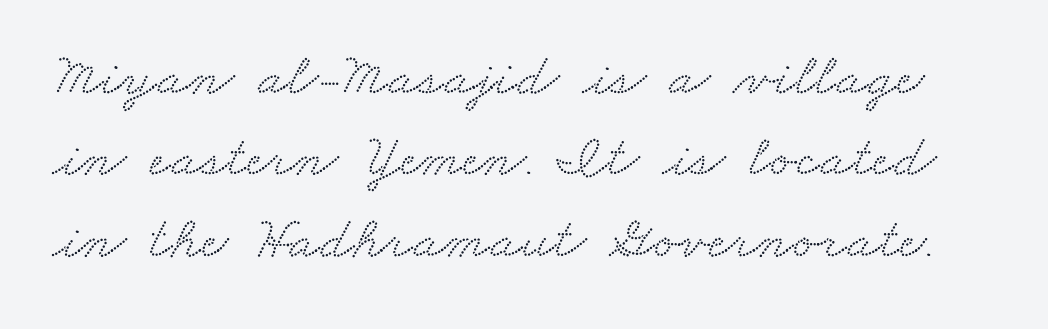
{"serif": "yes", "width": "wide", "stroke_contrast": "low", "x_height": "small", "monospaced": "no", "underline": "no", "line_spacing": "normal", "line_spacing_ratio": 1.38, "letter_spacing": "normal", "letter_spacing_em": 0.0, "glyph_px": 59}
